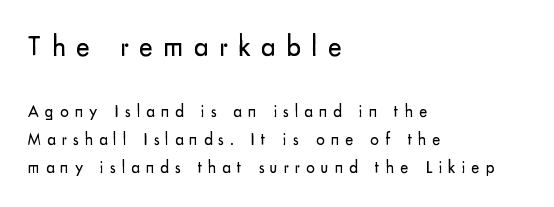
The image shows 29 px regular-weight sans-serif type, upright; set left-aligned, normal line spacing (1.67x), unusually wide letter spacing (+0.36 em), not underlined; the first (top) block is 1.71x larger; low stroke contrast and a small x-height.
